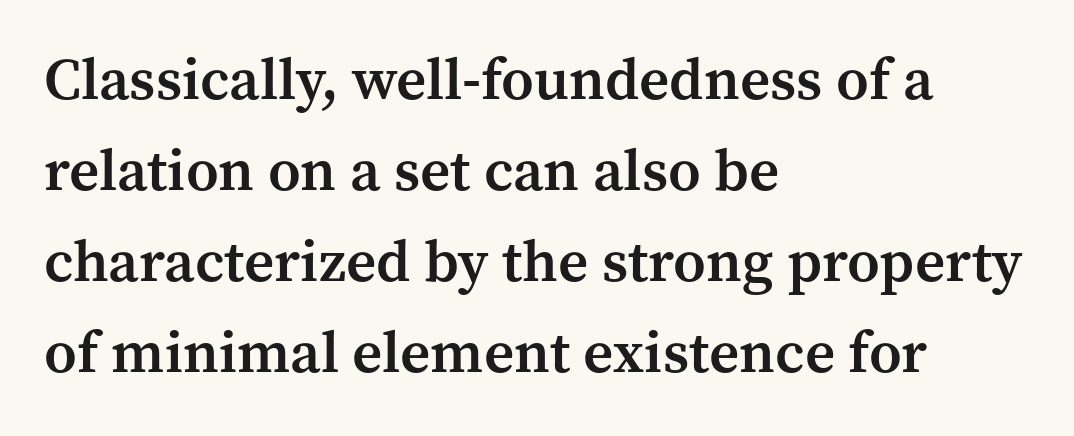
The space directly below the letters is spotless. Varying glyph widths throughout — classic text-font behaviour. Is the type bold? Partly — it's a semibold, heavier than regular but not fully bold. The rendering shows small feet on the letterforms — a serif design. Baseline-to-baseline distance is the conventional proportion of letter height.
